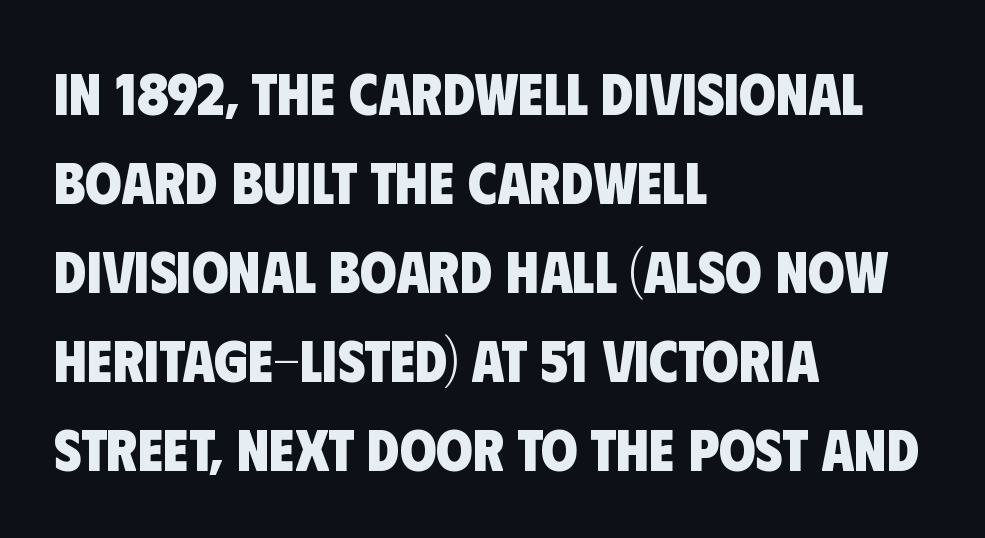
Q: Is the text bold? A: Yes.
Q: Is the typeface a serif or a sans-serif typeface? A: Sans-serif.
Q: Is the text underlined? A: No.
Q: How is the paragraph aligned? A: Left-aligned.
Q: Is the spacing between letters normal or unusually wide? A: Normal.
Q: Is the spacing between lines tight, normal or loose? A: Normal.
Q: Width (condensed, normal, or wide)? A: Condensed.
Q: Stroke contrast? A: Low.
Q: x-height? A: Large.
Q: Monospaced? A: No.
